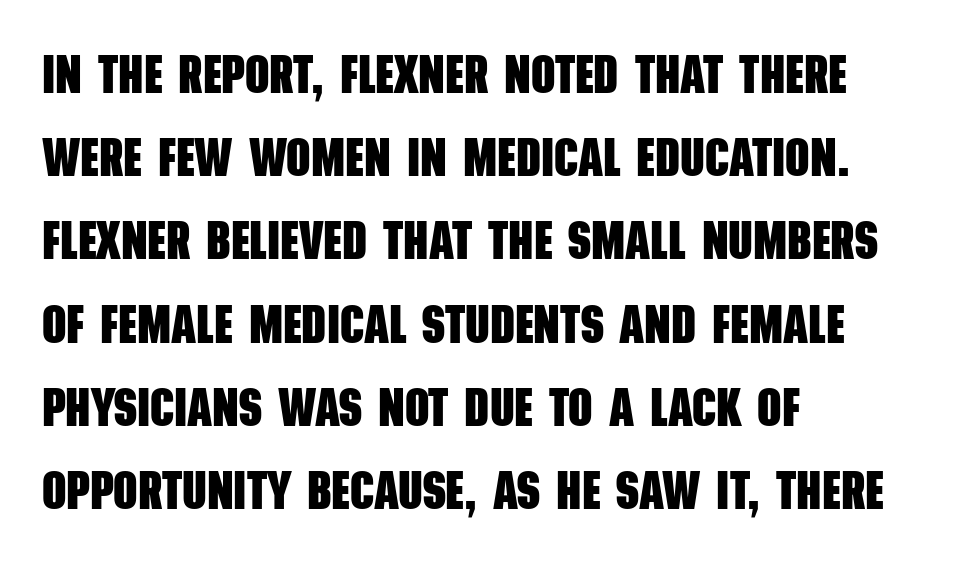
The text was rendered using a sans face with plain stroke endings. Regarding leading, the lines here are spaced in the standard way. Think of a printed novel: that variable character pitch is what you see here. Line starts are locked; line ends wander.
